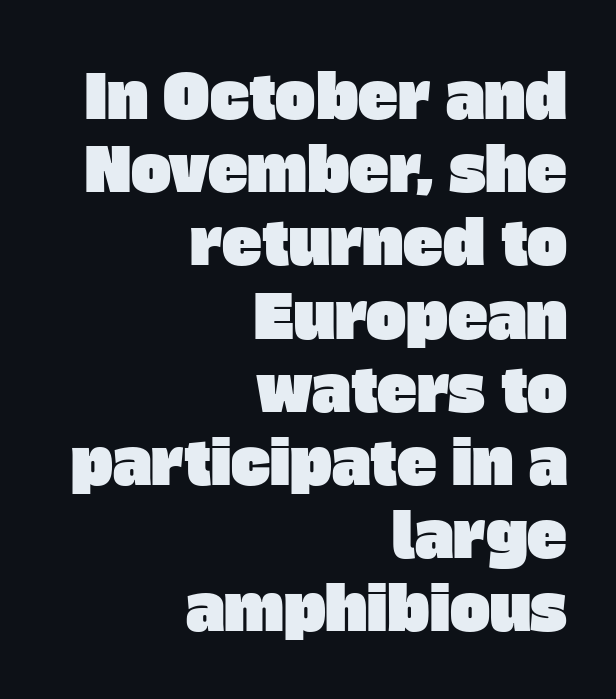
{"serif": "no", "width": "normal", "stroke_contrast": "low", "x_height": "large", "monospaced": "no", "underline": "no", "align": "right", "line_spacing_ratio": 1.22, "letter_spacing": "normal", "letter_spacing_em": 0.0, "glyph_px": 60}
